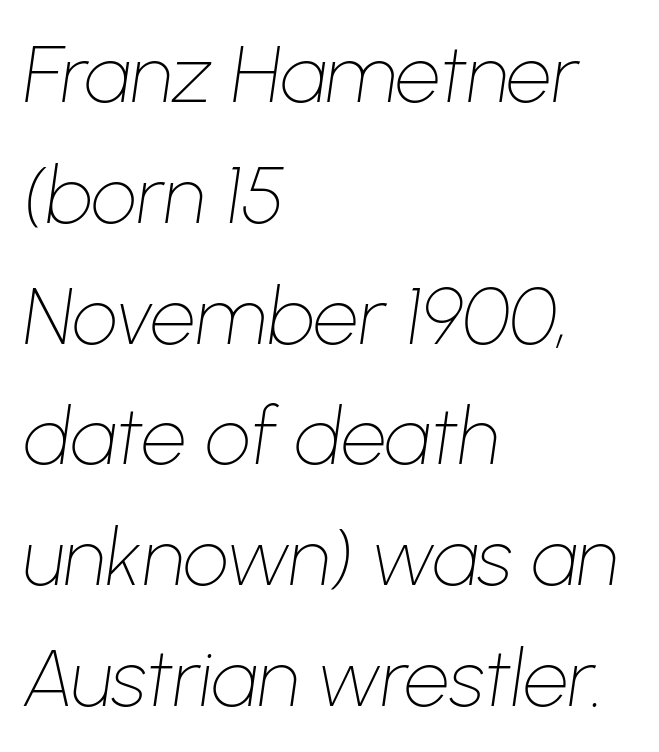
The image shows 80 px thin type, italic (leaning right); set left-aligned, normal line spacing (1.51x), normal letter spacing, not underlined; low stroke contrast and a medium x-height.
